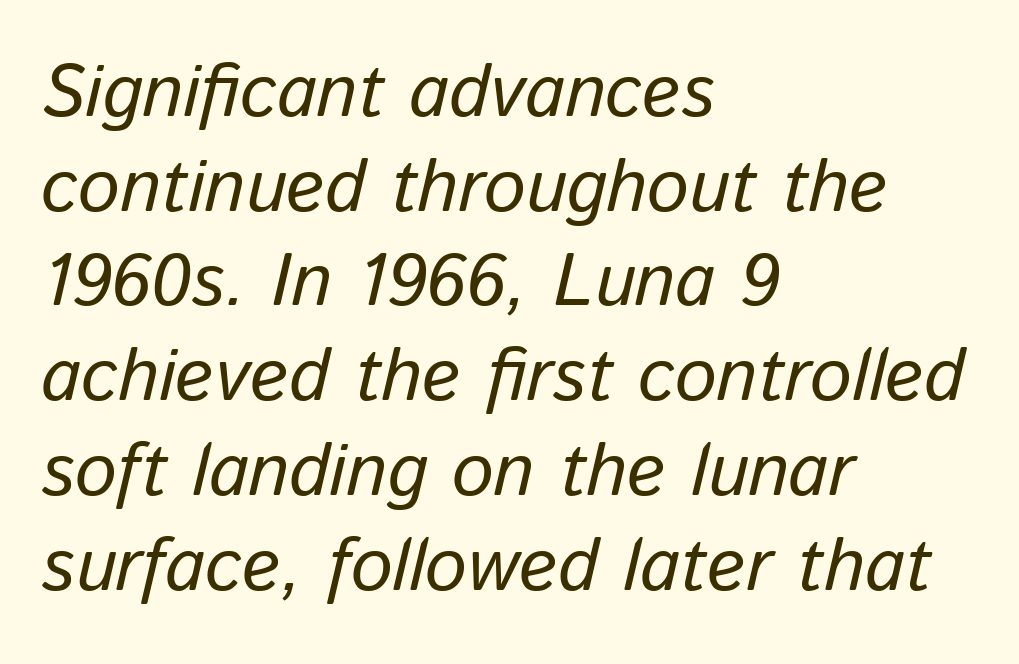
The image shows 74 px regular-weight type, italic (leaning right); set left-aligned, normal line spacing (1.28x), normal letter spacing, not underlined; low stroke contrast and a medium x-height.
